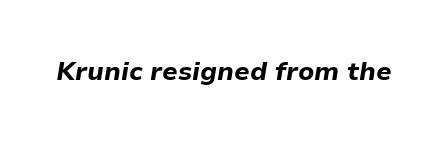
Emphasis-style slanted type is in use. The letterforms sit shoulder to shoulder at normal distance. The typesetting leans heavy: a genuine bold. Words float on clear page, feet unadorned.
